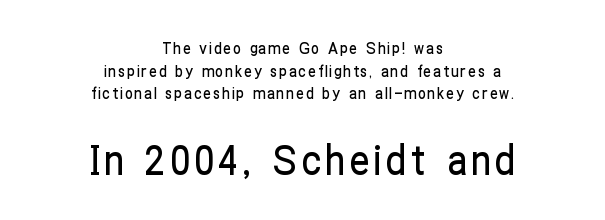
Q: Is the text italic (slanted)? A: No, it is upright.
Q: Is the typeface a serif or a sans-serif typeface? A: Sans-serif.
Q: Is the text underlined? A: No.
Q: How is the paragraph aligned? A: Centered.
Q: Is the spacing between lines tight, normal or loose? A: Normal.
Q: Which block of text is set in a larger size, the first (top) or the second (bottom)? A: The second (bottom) one.
Q: Width (condensed, normal, or wide)? A: Condensed.
Q: Stroke contrast? A: Low.
Q: x-height? A: Medium.
Q: Monospaced? A: No.
